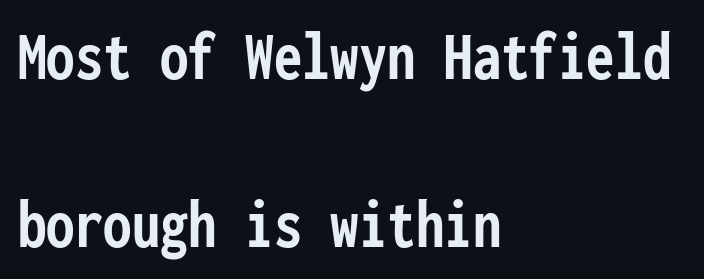
Q: Is the text bold? A: Yes.
Q: Is the text italic (slanted)? A: No, it is upright.
Q: Is the typeface a serif or a sans-serif typeface? A: Sans-serif.
Q: Is the text underlined? A: No.
Q: How is the paragraph aligned? A: Left-aligned.
Q: Is the spacing between letters normal or unusually wide? A: Normal.
Q: Is the spacing between lines tight, normal or loose? A: Loose.
Q: Width (condensed, normal, or wide)? A: Condensed.
Q: Stroke contrast? A: Low.
Q: x-height? A: Medium.
Q: Monospaced? A: Yes.
